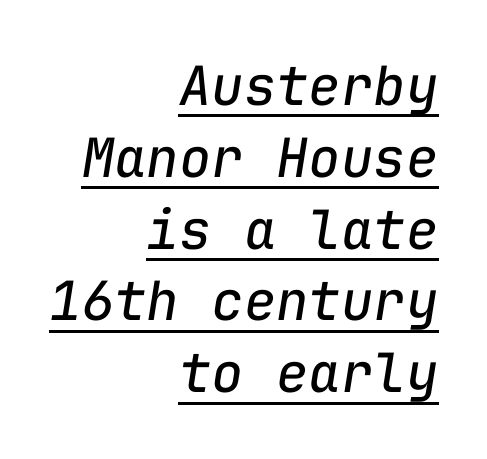
Q: Is the text bold? A: No.
Q: Is the text italic (slanted)? A: Yes, it leans right by about 9 degrees.
Q: Is the text underlined? A: Yes.
Q: How is the paragraph aligned? A: Right-aligned.
Q: Is the spacing between letters normal or unusually wide? A: Normal.
Q: Is the spacing between lines tight, normal or loose? A: Normal.
Q: Width (condensed, normal, or wide)? A: Normal.
Q: Stroke contrast? A: Low.
Q: x-height? A: Medium.
Q: Monospaced? A: Yes.
